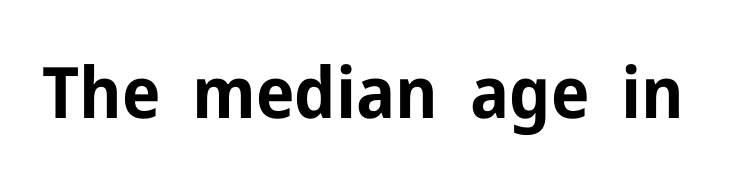
The axis of the letterforms is exactly vertical. Default kerning and tracking; the words read as compact shapes. The typeface chosen for these lines omits serifs. Emphasis by weight is at full strength: bold.
